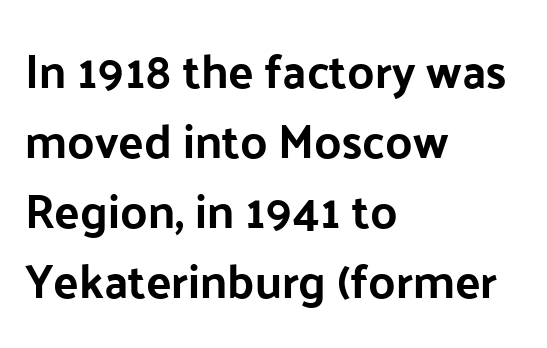
The image shows 47 px sans-serif type, upright; set left-aligned, normal line spacing (1.49x), normal letter spacing, not underlined; low stroke contrast and a medium x-height.
